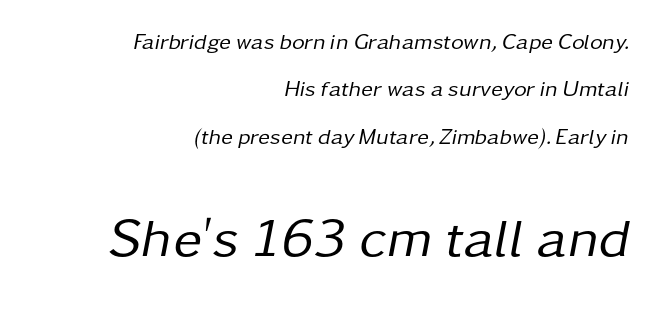
The image shows 54 px regular-weight type, italic (leaning right); set right-aligned, loose line spacing (2.15x), normal letter spacing, not underlined; the second (bottom) block is 2.45x larger; low stroke contrast and a medium x-height.
